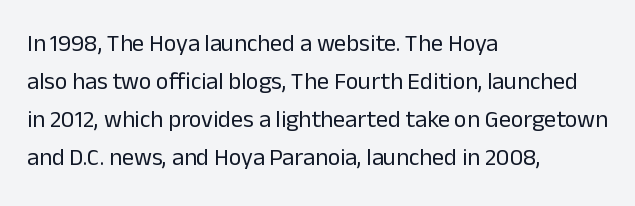
The image shows 24 px text type, upright; set left-aligned, normal line spacing (1.59x), normal letter spacing, not underlined.
